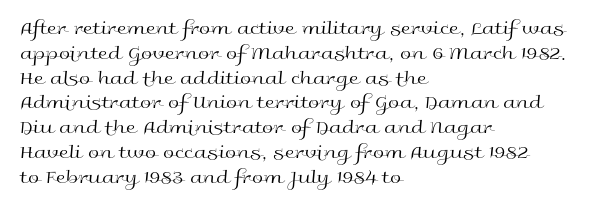
Each stroke keeps to a modest, everyday thickness or less. The type is set solid horizontally, with unmodified tracking. Italic: no, the glyphs are upright roman. In CSS terms this would be text-align: left.
